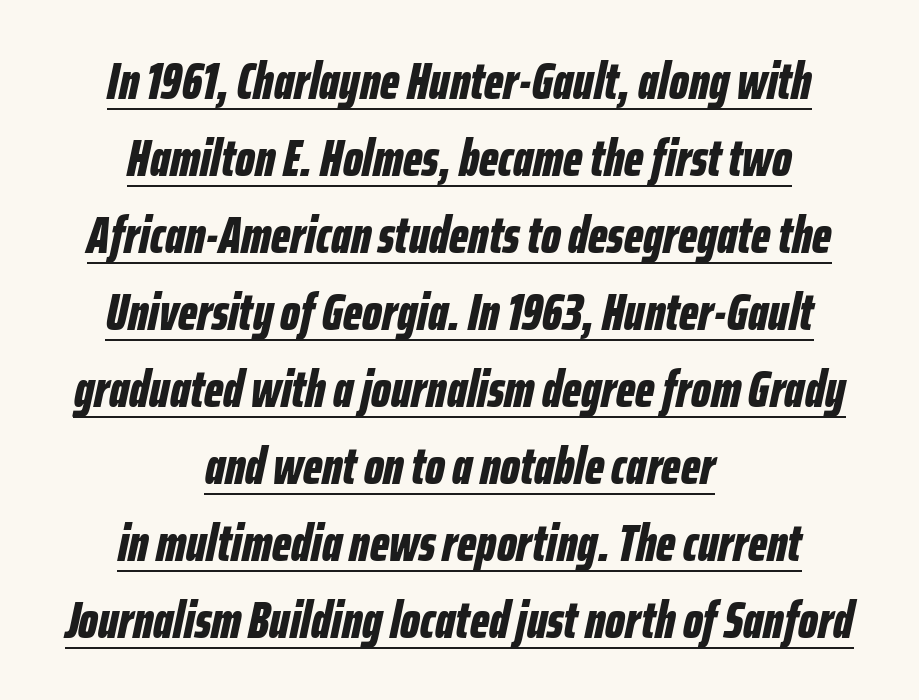
Q: Is the text bold? A: Yes.
Q: Is the text italic (slanted)? A: Yes, it leans right by about 12 degrees.
Q: Is the text underlined? A: Yes.
Q: How is the paragraph aligned? A: Centered.
Q: Is the spacing between letters normal or unusually wide? A: Normal.
Q: Is the spacing between lines tight, normal or loose? A: Normal.
Q: Width (condensed, normal, or wide)? A: Condensed.
Q: Stroke contrast? A: Low.
Q: x-height? A: Medium.
Q: Monospaced? A: No.
